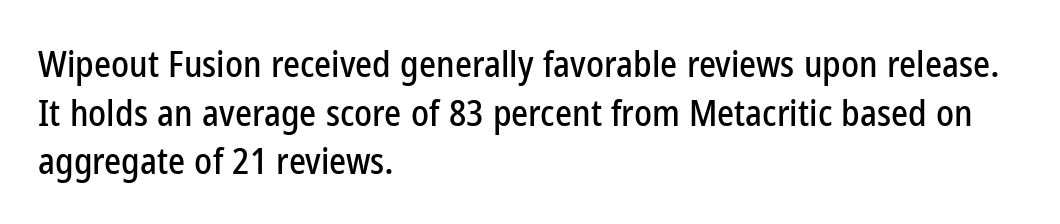
{"serif": "no", "italic": "no", "width": "condensed", "stroke_contrast": "low", "x_height": "medium", "monospaced": "no", "underline": "no", "align": "left", "line_spacing": "normal", "line_spacing_ratio": 1.35, "letter_spacing": "normal", "letter_spacing_em": 0.0, "glyph_px": 36}
